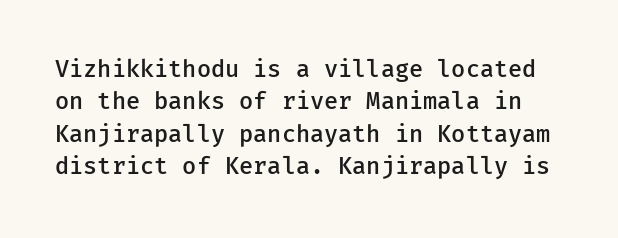
The image shows 23 px text type, upright; set normal line spacing (1.41x), normal letter spacing, not underlined.
